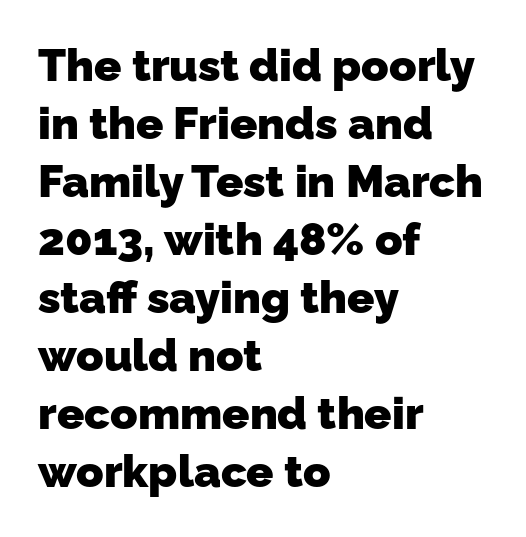
{"serif": "no", "bold": "yes", "weight": "heavy", "width": "normal", "stroke_contrast": "low", "x_height": "medium", "monospaced": "no", "underline": "no", "align": "left", "line_spacing": "normal", "line_spacing_ratio": 1.29, "letter_spacing": "normal", "letter_spacing_em": 0.0, "glyph_px": 45}
